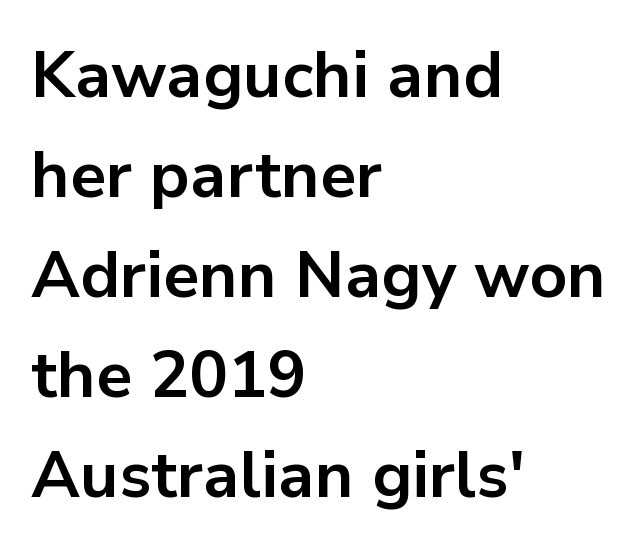
Rule under the text: the space is simply empty. If you drew a ruler down the left edge, every line would touch it. Horizontal bands of white between lines are of average thickness. Every stem runs plumb, perpendicular to the baseline. Heavy-handed strokes throughout: this text is bold. The passage shown has conventional tracking throughout.
